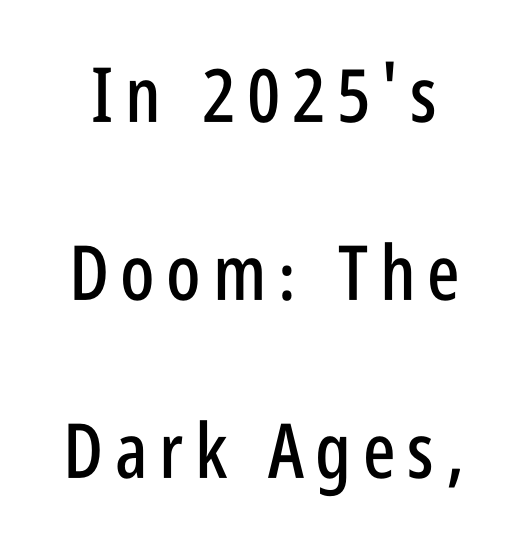
The image shows 76 px condensed sans-serif type, upright; set loose line spacing (2.34x), not underlined; low stroke contrast and a large x-height.
